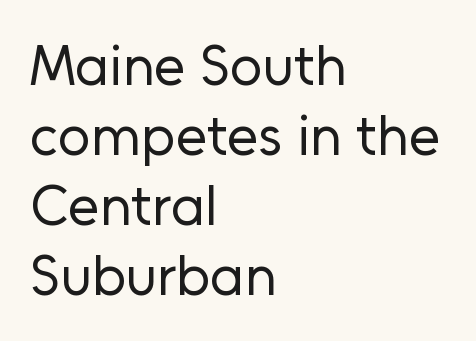
{"serif": "no", "italic": "no", "bold": "no", "weight": "regular", "width": "normal", "stroke_contrast": "low", "x_height": "medium", "monospaced": "no", "underline": "no", "align": "left", "line_spacing_ratio": 1.23, "letter_spacing": "normal", "letter_spacing_em": 0.0, "glyph_px": 57}
